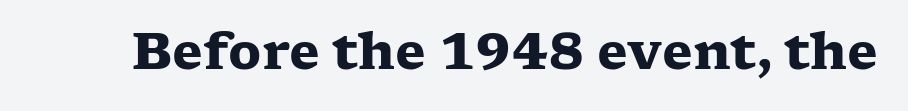
{"serif": "yes", "italic": "no", "bold": "yes", "weight": "heavy", "width": "wide", "stroke_contrast": "low", "x_height": "medium", "monospaced": "no", "underline": "no", "letter_spacing": "normal", "letter_spacing_em": 0.0, "glyph_px": 50}
